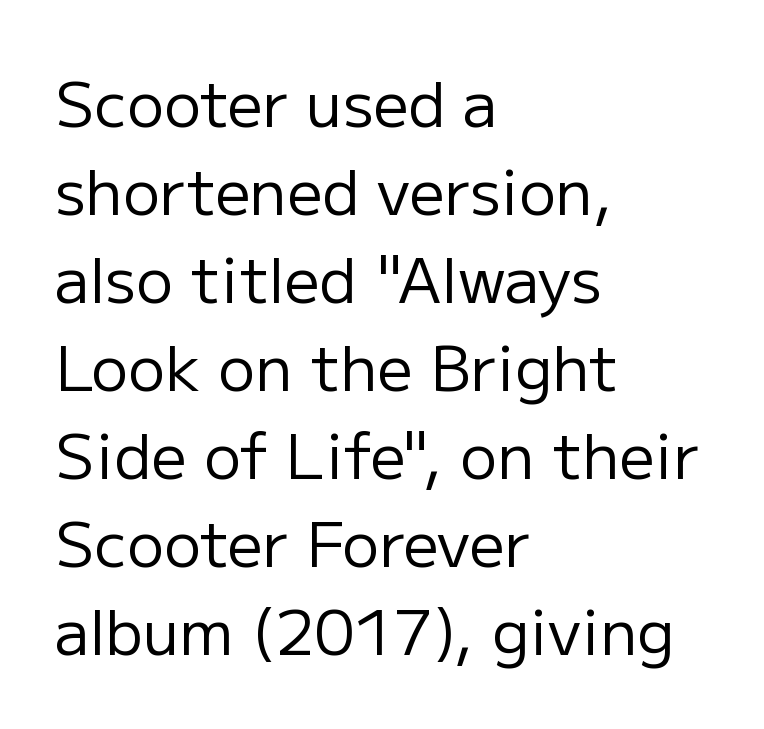
Q: Is the text bold? A: No.
Q: Is the text italic (slanted)? A: No, it is upright.
Q: Is the typeface a serif or a sans-serif typeface? A: Sans-serif.
Q: Is the text underlined? A: No.
Q: How is the paragraph aligned? A: Left-aligned.
Q: Is the spacing between letters normal or unusually wide? A: Normal.
Q: Is the spacing between lines tight, normal or loose? A: Normal.
Q: Width (condensed, normal, or wide)? A: Normal.
Q: Stroke contrast? A: Low.
Q: x-height? A: Medium.
Q: Monospaced? A: No.
